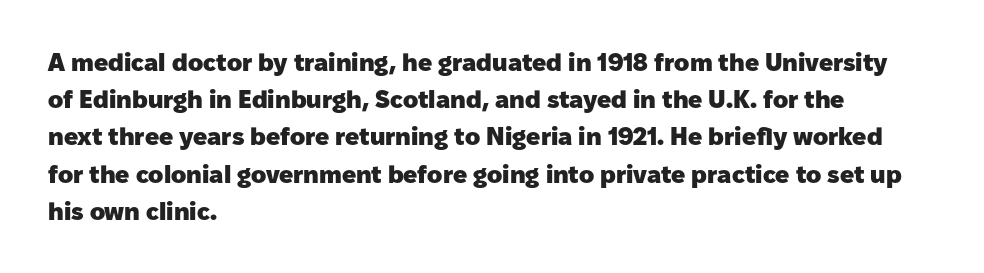
Italic: no, the glyphs are upright roman. Weight: bold. A typesetter would call this zero additional tracking. Does the copy run flush right? No — it runs flush left. In terms of leading, this rendering sits right in the middle. Quick note: underline off.
